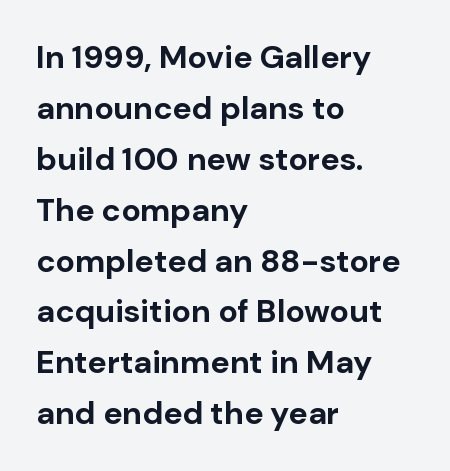
{"serif": "no", "italic": "no", "bold": "yes", "weight": "bold", "width": "normal", "stroke_contrast": "low", "x_height": "medium", "monospaced": "no", "underline": "no", "align": "left", "line_spacing": "normal", "line_spacing_ratio": 1.59, "letter_spacing": "normal", "letter_spacing_em": 0.0, "glyph_px": 32}
